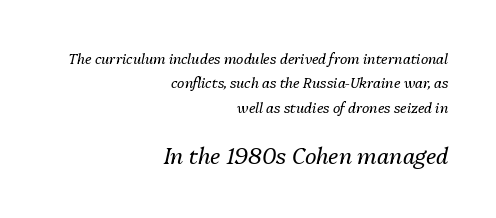
{"italic": "yes", "lean": "right", "slant_degrees": 13, "bold": "no", "underline": "no", "align": "right", "line_spacing_ratio": 1.74, "letter_spacing": "normal", "letter_spacing_em": 0.0, "larger_block": "second", "size_ratio": 1.57, "glyph_px": 22}
